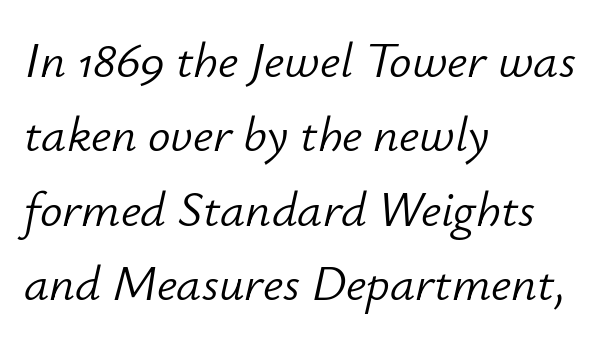
The image shows 50 px light type, italic (leaning right); set left-aligned, normal line spacing (1.49x), normal letter spacing, not underlined; low stroke contrast and a small x-height.
